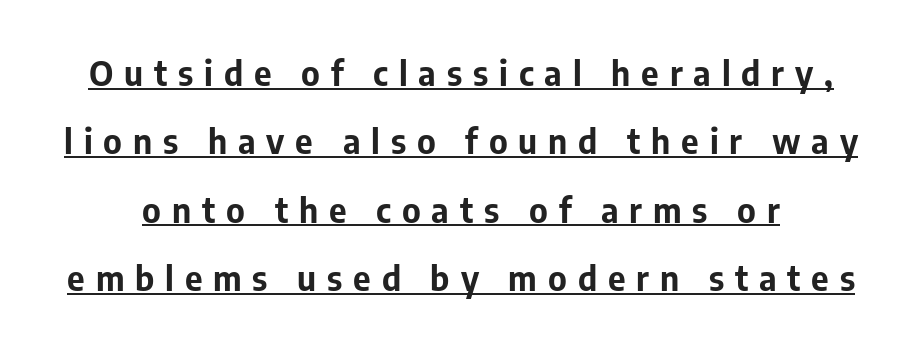
The image shows 34 px bold sans-serif type, upright; set loose line spacing (2.01x), unusually wide letter spacing (+0.32 em), underlined; low stroke contrast and a medium x-height.
